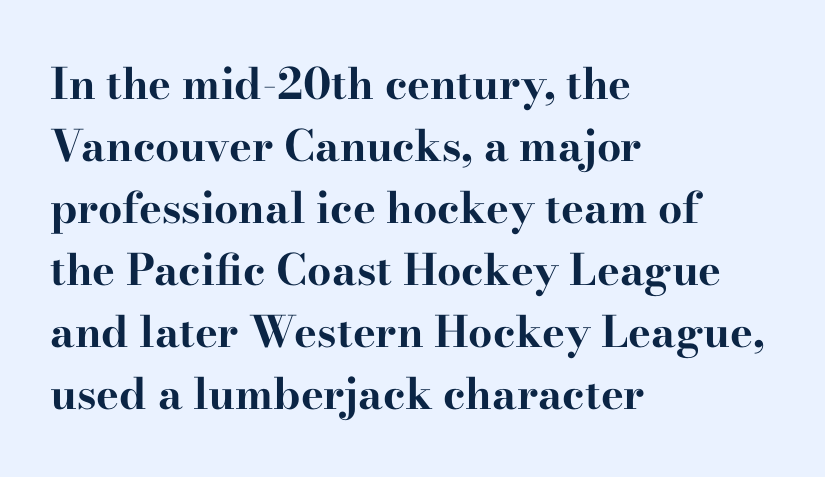
The image shows 43 px bold, wide serif type, upright; set left-aligned, normal line spacing (1.44x), normal letter spacing, not underlined; high stroke contrast and a small x-height.
